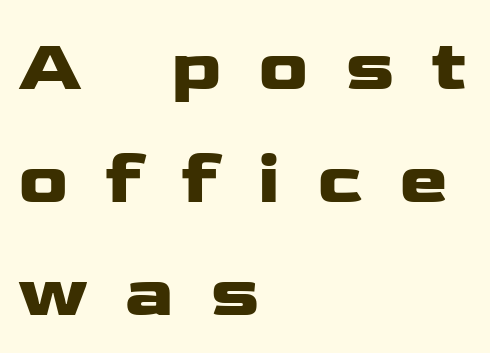
Q: Is the text italic (slanted)? A: No, it is upright.
Q: Is the typeface a serif or a sans-serif typeface? A: Sans-serif.
Q: Is the text underlined? A: No.
Q: How is the paragraph aligned? A: Left-aligned.
Q: Is the spacing between letters normal or unusually wide? A: Unusually wide.
Q: Is the spacing between lines tight, normal or loose? A: Normal.
Q: Width (condensed, normal, or wide)? A: Wide.
Q: Stroke contrast? A: Low.
Q: x-height? A: Medium.
Q: Monospaced? A: No.
